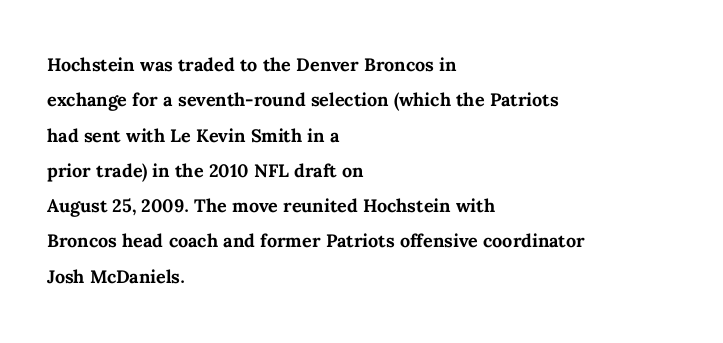
The image shows 24 px bold type, upright; set left-aligned, normal line spacing (1.47x), normal letter spacing, not underlined.
